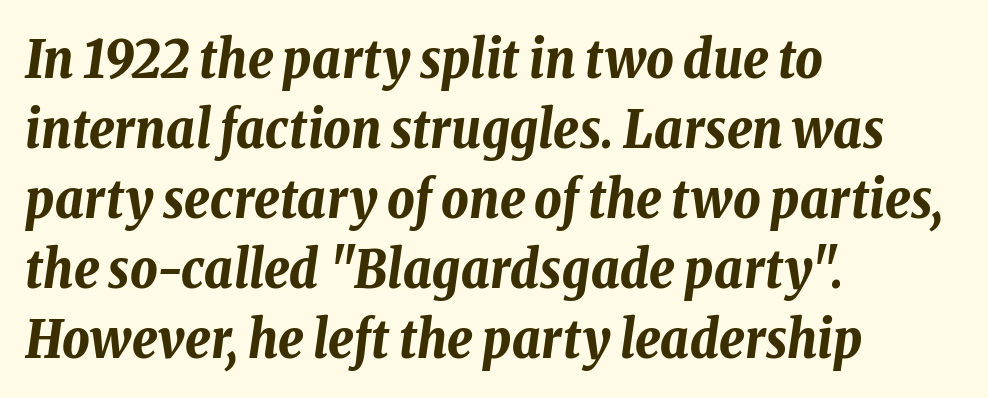
The image shows 53 px bold, condensed type, italic (leaning right); set left-aligned, normal line spacing (1.32x), normal letter spacing, not underlined; low stroke contrast and a medium x-height.
